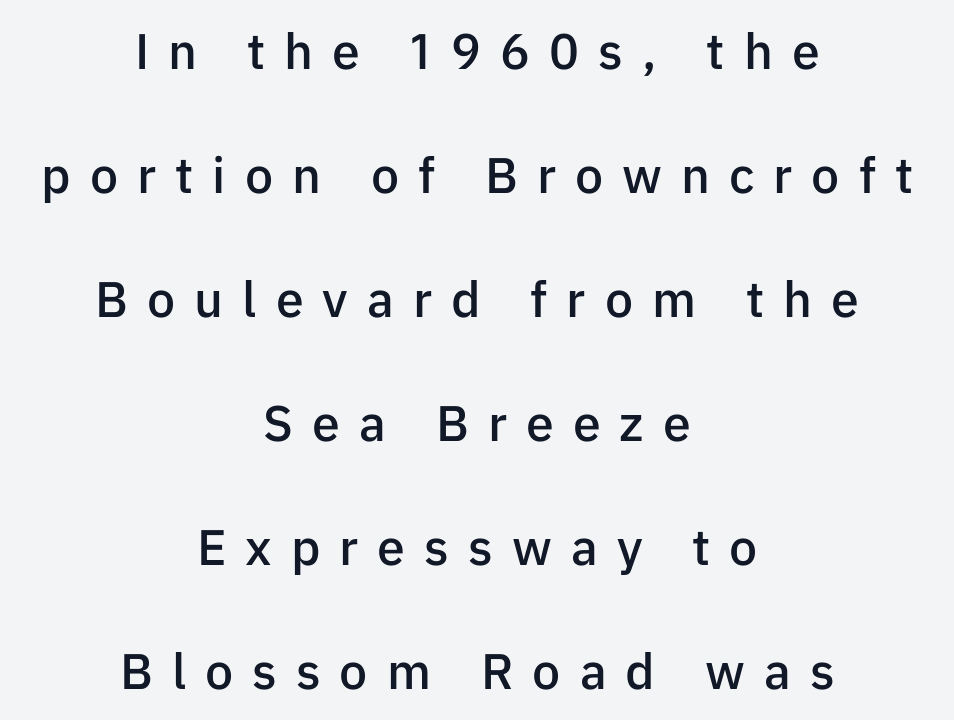
Observe the wide spacing: letters keep a clear distance from each other. The strip under each line holds only bare page. The typesetter chose a symmetrical, centered arrangement here. What's the leading like? Stretched, with rows far apart. What weight is shown? A semibold, between regular and bold.
